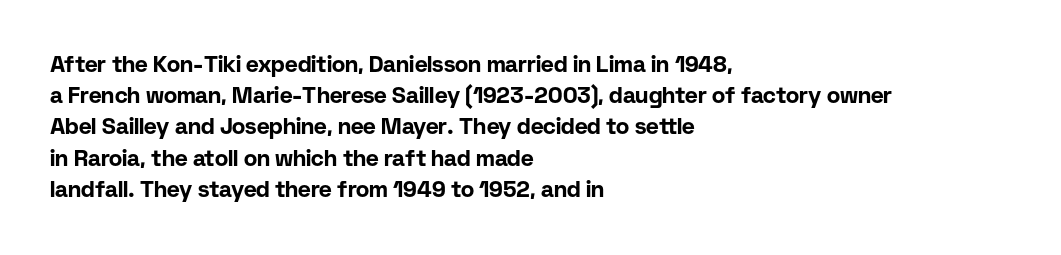
{"italic": "no", "bold": "yes", "underline": "no", "align": "left", "line_spacing": "normal", "line_spacing_ratio": 1.42, "letter_spacing": "normal", "letter_spacing_em": 0.0, "glyph_px": 22}
